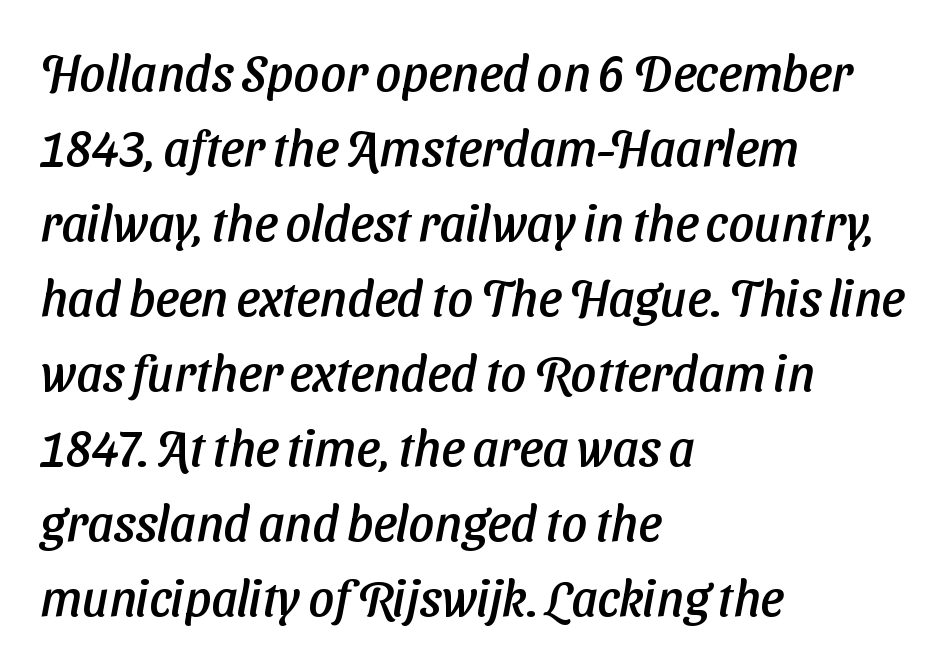
{"serif": "no", "width": "normal", "stroke_contrast": "low", "x_height": "medium", "monospaced": "no", "underline": "no", "align": "left", "line_spacing": "normal", "line_spacing_ratio": 1.5, "letter_spacing": "normal", "letter_spacing_em": 0.0, "glyph_px": 50}
